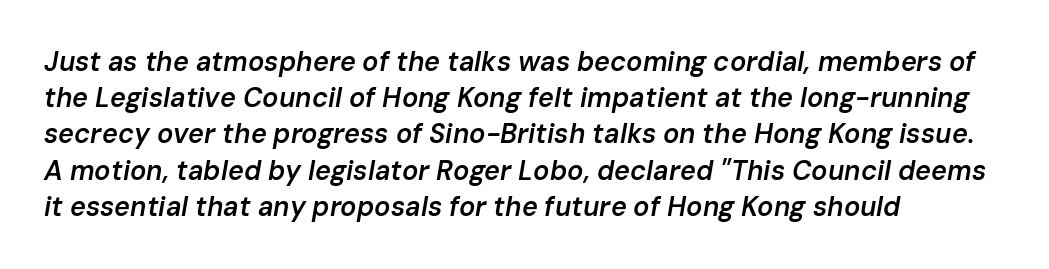
Q: Is the text bold? A: Semi-bold.
Q: Is the text italic (slanted)? A: Yes, it leans right by about 10 degrees.
Q: Is the text underlined? A: No.
Q: How is the paragraph aligned? A: Left-aligned.
Q: Is the spacing between letters normal or unusually wide? A: Normal.
Q: Is the spacing between lines tight, normal or loose? A: Normal.
